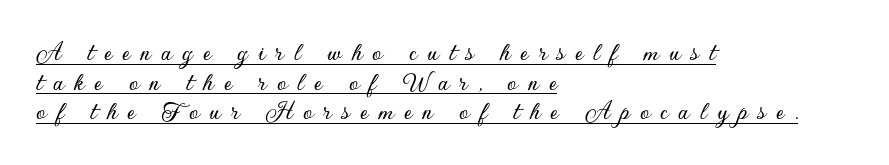
Q: Is the text italic (slanted)? A: Yes.
Q: Is the text underlined? A: Yes.
Q: How is the paragraph aligned? A: Left-aligned.
Q: Is the spacing between letters normal or unusually wide? A: Unusually wide.
Q: Is the spacing between lines tight, normal or loose? A: Tight.
